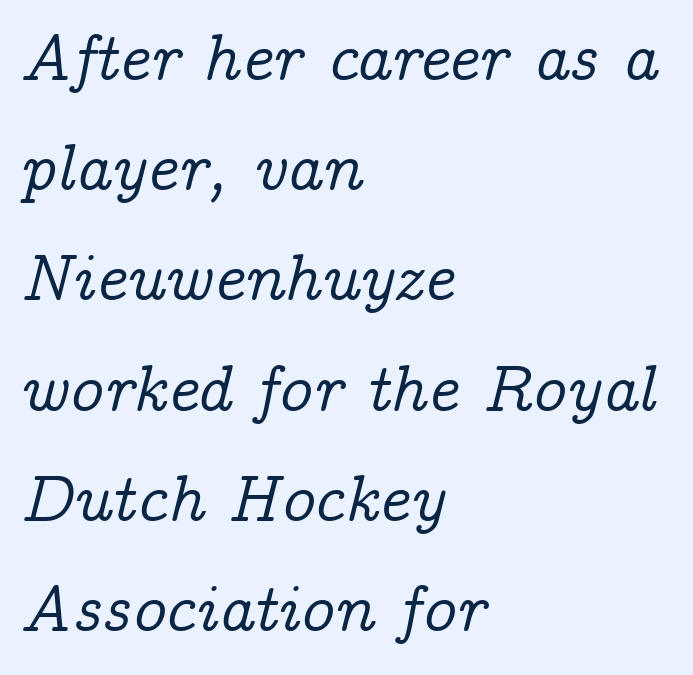
{"serif": "yes", "italic": "yes", "lean": "right", "slant_degrees": 14, "width": "normal", "stroke_contrast": "low", "x_height": "medium", "monospaced": "no", "underline": "no", "align": "left", "line_spacing": "normal", "line_spacing_ratio": 1.67, "letter_spacing": "normal", "letter_spacing_em": 0.0, "glyph_px": 66}
